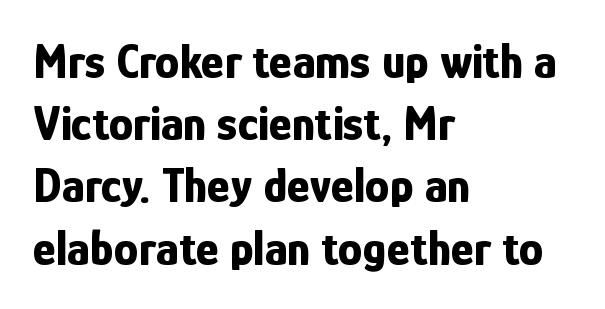
A clean baseline with only descenders dipping below it. Is the letter spacing exaggerated? No — it looks like the ordinary default. Weight check: bold — yes, fully. Visually the block forms a straight wall on the left and a jagged coastline on the right.
